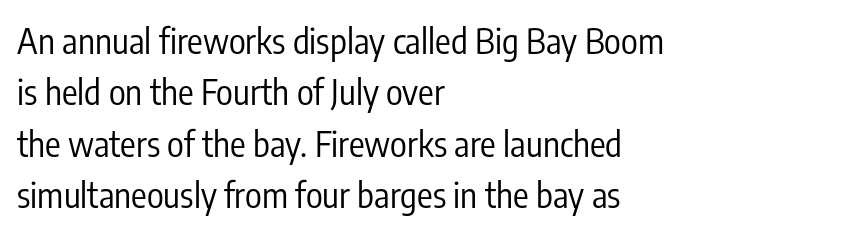
{"serif": "no", "italic": "no", "bold": "no", "weight": "regular", "width": "condensed", "stroke_contrast": "low", "x_height": "medium", "monospaced": "no", "underline": "no", "align": "left", "line_spacing": "normal", "line_spacing_ratio": 1.47, "letter_spacing": "normal", "letter_spacing_em": 0.0, "glyph_px": 35}
